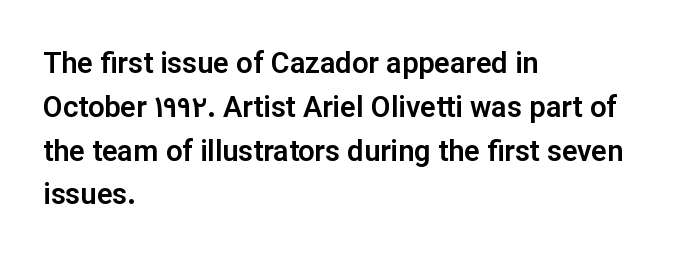
{"serif": "no", "italic": "no", "width": "normal", "stroke_contrast": "low", "x_height": "medium", "monospaced": "no", "underline": "no", "align": "left", "line_spacing": "normal", "line_spacing_ratio": 1.51, "letter_spacing": "normal", "letter_spacing_em": 0.0, "glyph_px": 29}
